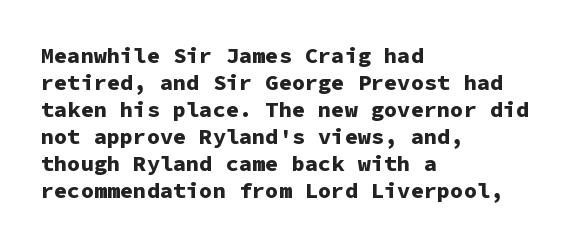
The image shows 22 px bold type, upright; set left-aligned, line spacing 1.23x, normal letter spacing, not underlined.
